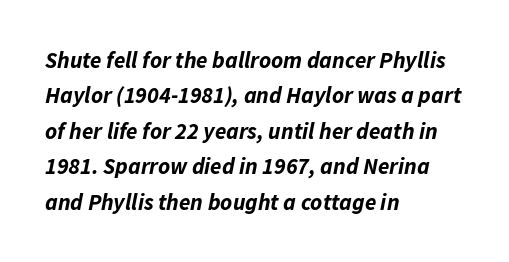
Q: Is the text bold? A: Yes.
Q: Is the text italic (slanted)? A: Yes, it leans right by about 11 degrees.
Q: Is the text underlined? A: No.
Q: How is the paragraph aligned? A: Left-aligned.
Q: Is the spacing between letters normal or unusually wide? A: Normal.
Q: Is the spacing between lines tight, normal or loose? A: Normal.
